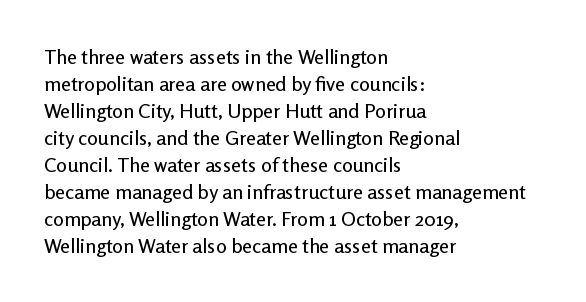
One-word summary of the alignment: left. The words here are not underlined. The passage shown stacks its lines at a standard gap. These lines were composed using upright roman letters.
